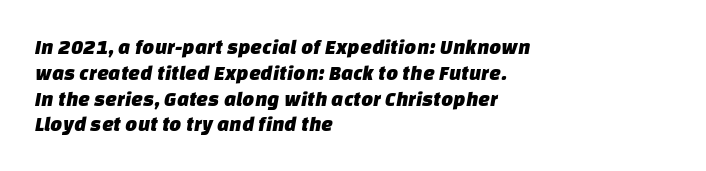
{"underline": "no", "align": "left", "line_spacing_ratio": 1.23, "letter_spacing": "normal", "letter_spacing_em": 0.0, "glyph_px": 21}
